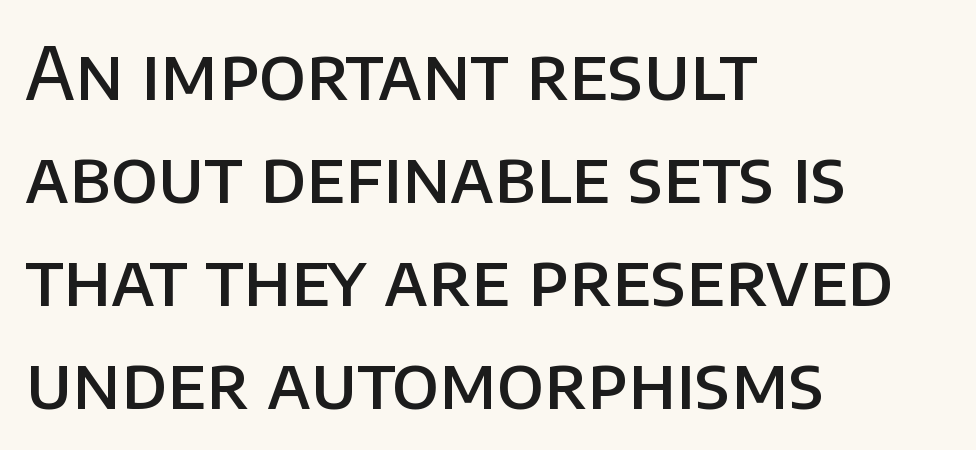
{"serif": "no", "italic": "no", "bold": "semi", "weight": "semibold", "width": "normal", "stroke_contrast": "low", "x_height": "large", "monospaced": "no", "underline": "no", "align": "left", "line_spacing": "normal", "line_spacing_ratio": 1.43, "letter_spacing": "normal", "letter_spacing_em": 0.0, "glyph_px": 72}
